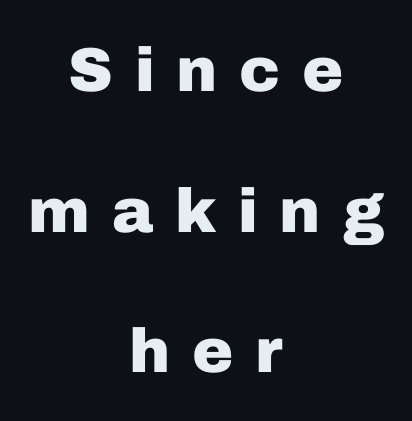
The image shows 62 px heavy sans-serif type, upright; set centered, loose line spacing (2.27x), unusually wide letter spacing (+0.35 em), not underlined; low stroke contrast and a medium x-height.
